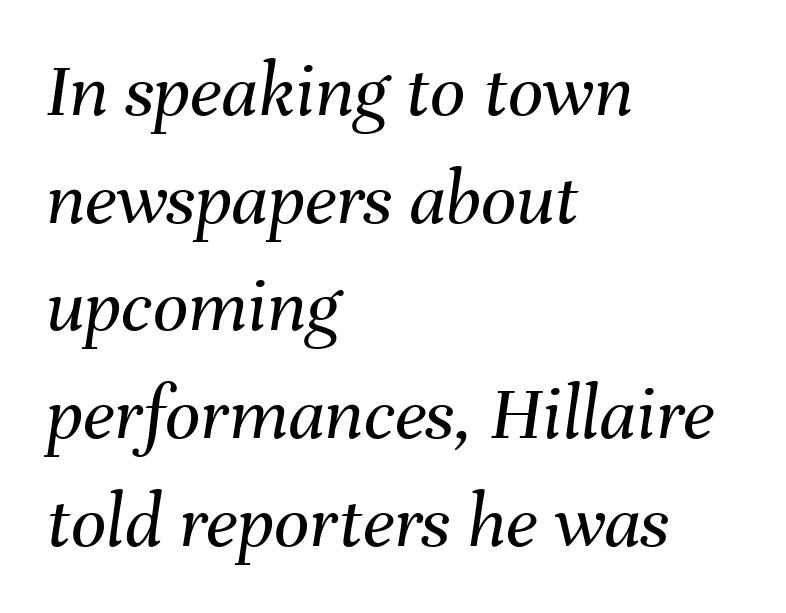
Q: Is the text bold? A: No.
Q: Is the text italic (slanted)? A: Yes, it leans right by about 8 degrees.
Q: Is the text underlined? A: No.
Q: How is the paragraph aligned? A: Left-aligned.
Q: Is the spacing between letters normal or unusually wide? A: Normal.
Q: Is the spacing between lines tight, normal or loose? A: Normal.
Q: Width (condensed, normal, or wide)? A: Normal.
Q: Stroke contrast? A: Medium.
Q: x-height? A: Medium.
Q: Monospaced? A: No.
